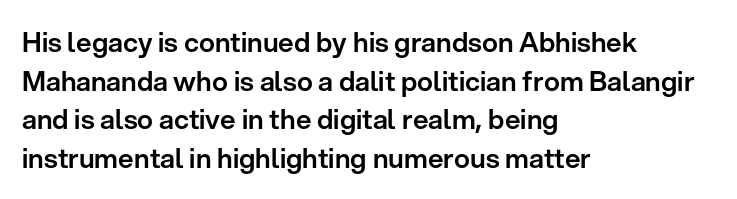
Tracking value appears to be zero — textbook default spacing. The font's upright variant was chosen for this text. Alignment: flush left. Rows of type keep a routine distance in the vertical direction. This rendering features lettering with no underline.
